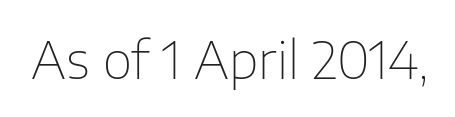
The image shows 51 px thin sans-serif type, upright; set normal letter spacing, not underlined; low stroke contrast and a medium x-height.
